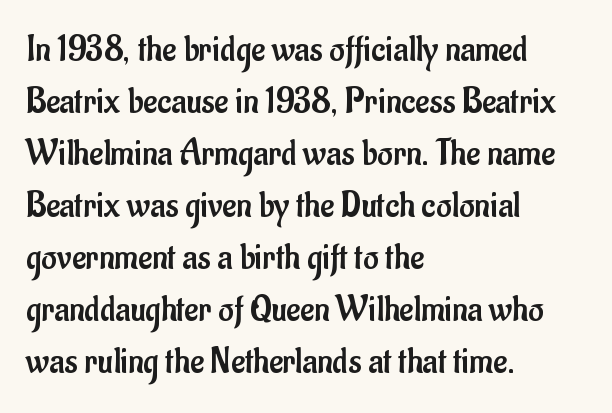
The image shows 38 px regular-weight, condensed sans-serif type, upright; set left-aligned, normal line spacing (1.37x), normal letter spacing, not underlined; low stroke contrast and a small x-height.
